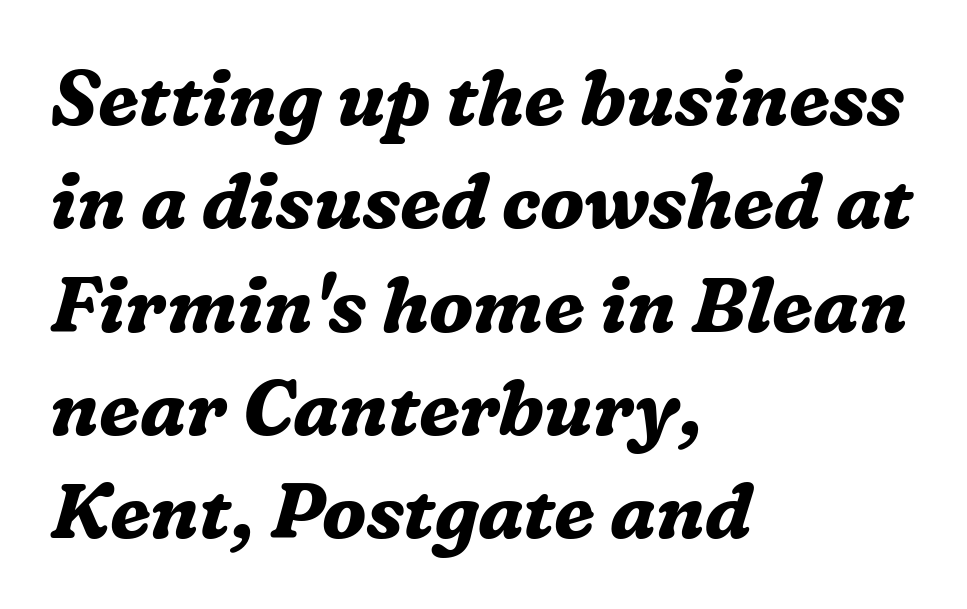
{"serif": "yes", "italic": "yes", "lean": "right", "slant_degrees": 16, "bold": "yes", "weight": "bold", "width": "normal", "stroke_contrast": "medium", "x_height": "medium", "monospaced": "no", "underline": "no", "align": "left", "line_spacing": "normal", "line_spacing_ratio": 1.36, "letter_spacing": "normal", "letter_spacing_em": 0.0, "glyph_px": 76}
